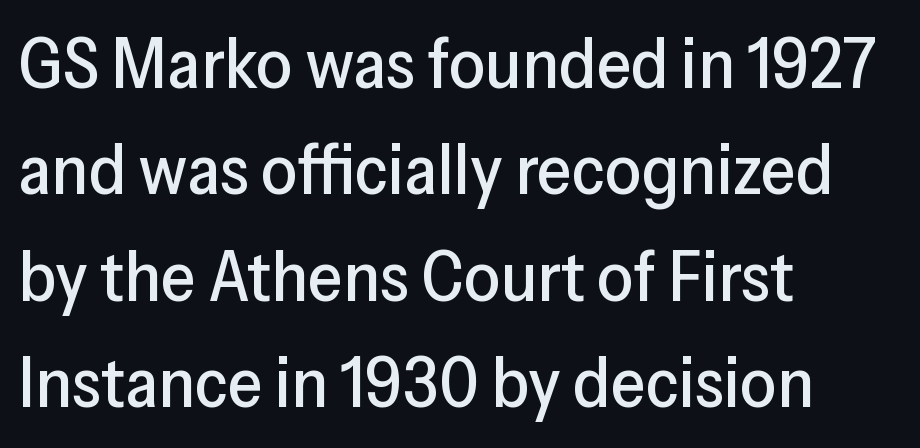
{"serif": "no", "italic": "no", "width": "normal", "stroke_contrast": "low", "x_height": "medium", "monospaced": "no", "underline": "no", "align": "left", "line_spacing": "normal", "line_spacing_ratio": 1.5, "letter_spacing": "normal", "letter_spacing_em": 0.0, "glyph_px": 71}
